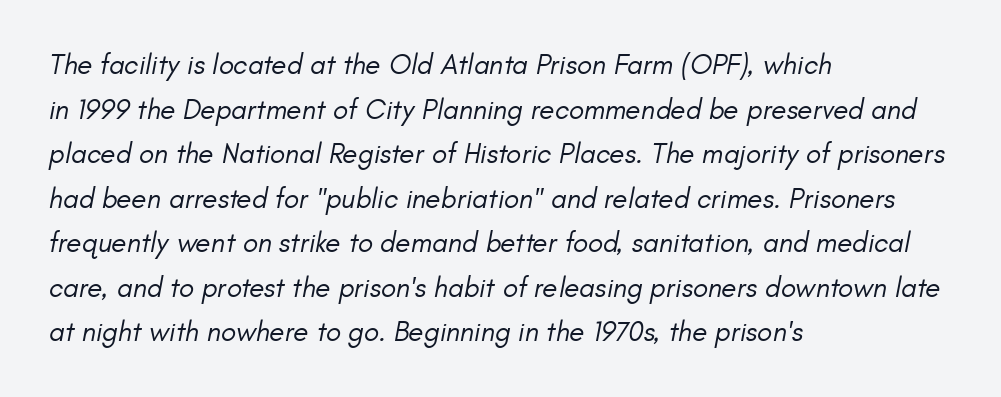
The image shows 28 px regular-weight type, italic (leaning right); set left-aligned, normal line spacing (1.59x), normal letter spacing, not underlined; low stroke contrast and a small x-height.
